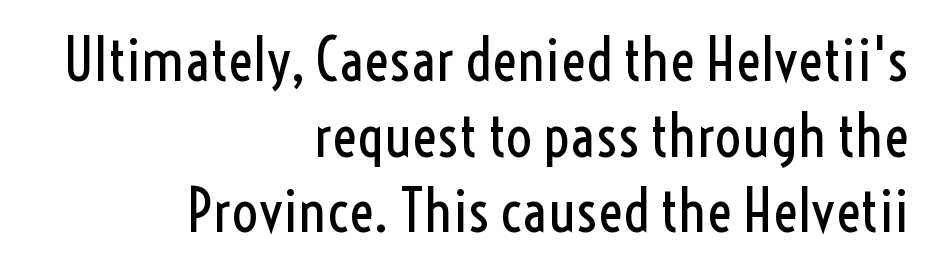
Is there much room between lines? A standard amount, neither cramped nor airy. On a weight scale, this lands at 450 or below. If you drew a line through each stem, it would be perfectly vertical. Lines of text with bare space underneath. Unlike a traditional serif, this face leaves its strokes unadorned. Between one letter and the next there's only the usual sliver of space.
